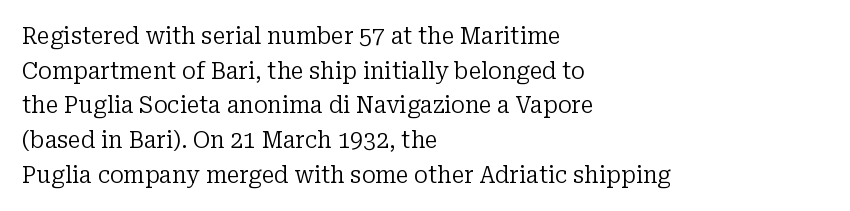
{"italic": "no", "bold": "no", "underline": "no", "align": "left", "line_spacing": "normal", "line_spacing_ratio": 1.51, "letter_spacing": "normal", "letter_spacing_em": 0.0, "glyph_px": 23}
